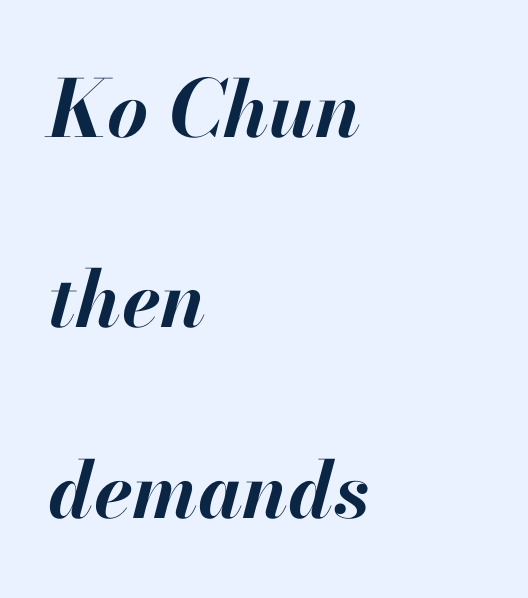
The image shows 79 px bold type, italic (leaning right); set left-aligned, loose line spacing (2.41x), normal letter spacing, not underlined; high stroke contrast and a small x-height.
